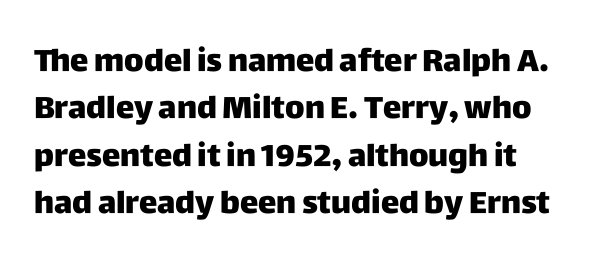
The image shows 31 px heavy sans-serif type, upright; set normal line spacing (1.53x), normal letter spacing, not underlined; low stroke contrast and a large x-height.
